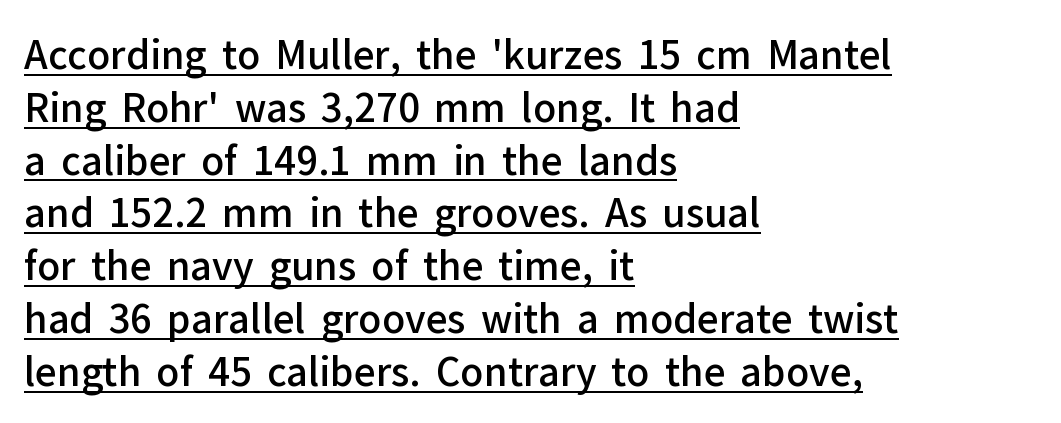
The image shows 38 px semibold sans-serif type, upright; set left-aligned, normal line spacing (1.39x), normal letter spacing, underlined; low stroke contrast and a medium x-height.
